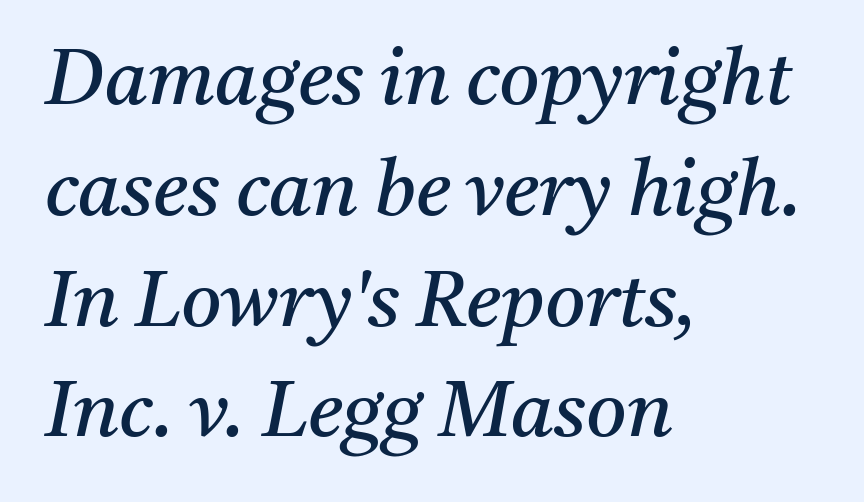
{"serif": "yes", "italic": "yes", "lean": "right", "slant_degrees": 11, "bold": "no", "weight": "regular", "width": "normal", "stroke_contrast": "medium", "x_height": "medium", "monospaced": "no", "underline": "no", "align": "left", "line_spacing": "normal", "line_spacing_ratio": 1.42, "letter_spacing": "normal", "letter_spacing_em": 0.0, "glyph_px": 78}
